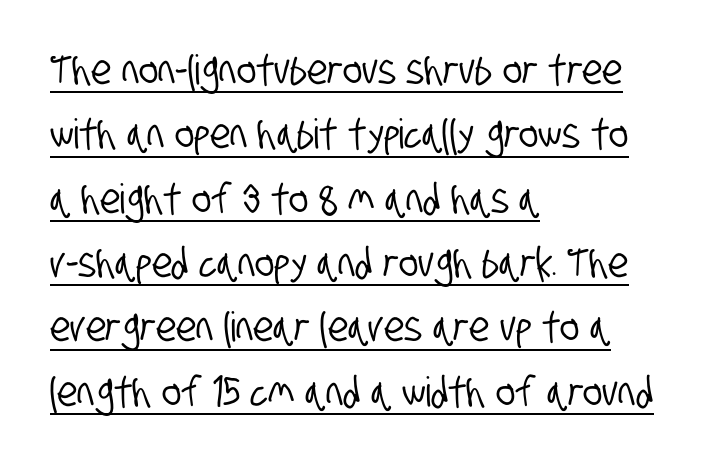
Evenly set lines give the paragraph a standard silhouette. The tracking reads as untouched default to a designer's eye. Is this a sans? Yes — the strokes have no serifs. Horizontal alignment here is leftward, the default for most running prose. This is underlined copy, the kind a proofreader might mark for attention.
